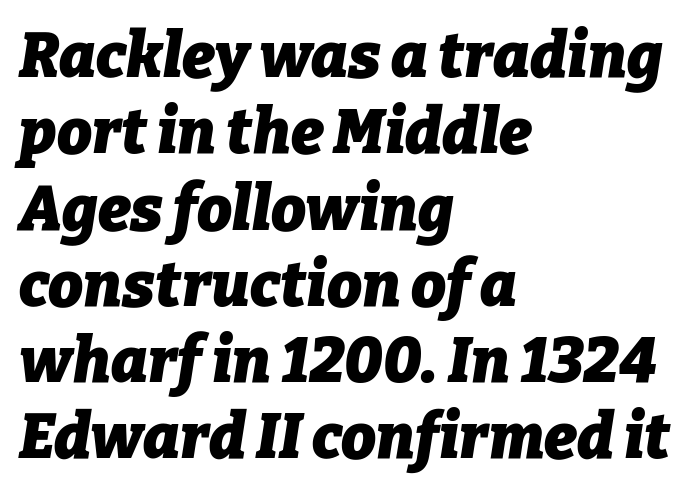
The image shows 62 px heavy type, italic (leaning right); set left-aligned, line spacing 1.23x, normal letter spacing, not underlined; low stroke contrast and a medium x-height.
